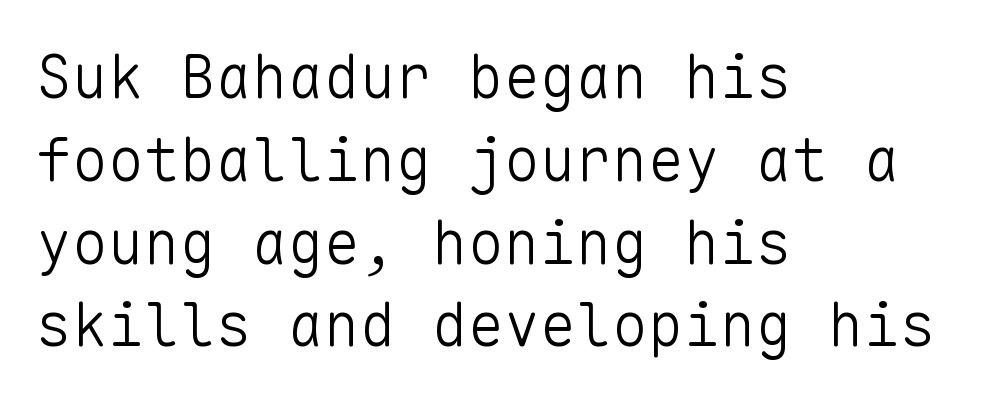
The image shows 60 px light sans-serif type, upright, monospaced; set left-aligned, normal line spacing (1.38x), normal letter spacing, not underlined; low stroke contrast and a medium x-height.
